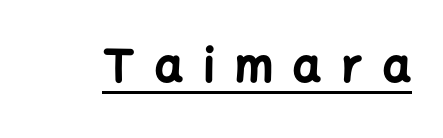
{"serif": "no", "italic": "no", "bold": "yes", "weight": "bold", "width": "normal", "stroke_contrast": "low", "x_height": "medium", "monospaced": "no", "underline": "yes", "letter_spacing": "wide", "letter_spacing_em": 0.47, "glyph_px": 44}
